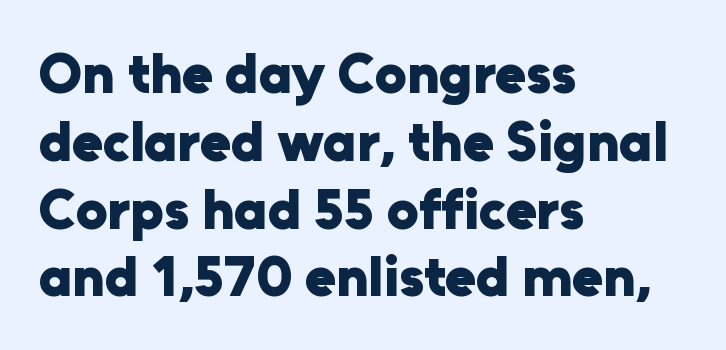
Q: Is the text bold? A: Yes.
Q: Is the text italic (slanted)? A: No, it is upright.
Q: Is the typeface a serif or a sans-serif typeface? A: Sans-serif.
Q: Is the text underlined? A: No.
Q: How is the paragraph aligned? A: Left-aligned.
Q: Is the spacing between letters normal or unusually wide? A: Normal.
Q: Width (condensed, normal, or wide)? A: Normal.
Q: Stroke contrast? A: Low.
Q: x-height? A: Medium.
Q: Monospaced? A: No.
